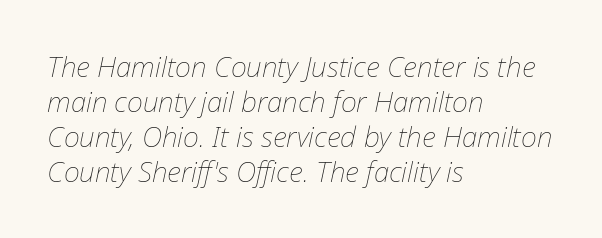
Q: Is the text bold? A: No.
Q: Is the text italic (slanted)? A: Yes, it leans right by about 12 degrees.
Q: Is the text underlined? A: No.
Q: How is the paragraph aligned? A: Left-aligned.
Q: Is the spacing between letters normal or unusually wide? A: Normal.
Q: Is the spacing between lines tight, normal or loose? A: Normal.
Q: Width (condensed, normal, or wide)? A: Normal.
Q: Stroke contrast? A: Low.
Q: x-height? A: Medium.
Q: Monospaced? A: No.
